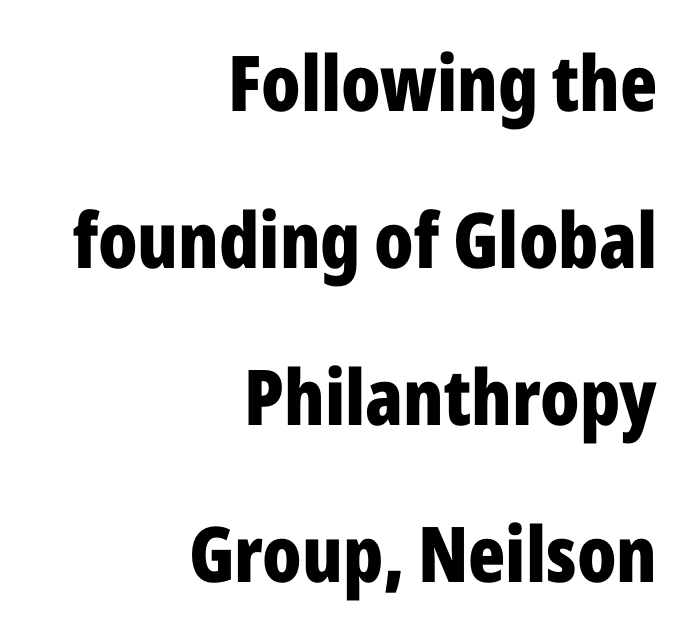
The image shows 77 px bold, condensed sans-serif type, upright; set right-aligned, loose line spacing (2.04x), normal letter spacing, not underlined; low stroke contrast and a medium x-height.
